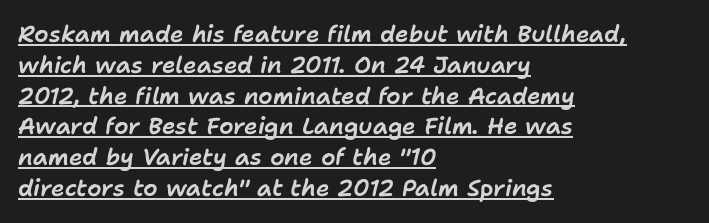
Glance below the letters and you will spot a drawn line. The rows are spaced the way most documents space them. The compositor pushed each line to the left boundary. Notice how the stems are inclined rather than vertical — that's the hallmark of italics. What stands out about the letter spacing? Nothing — it is the standard amount.
